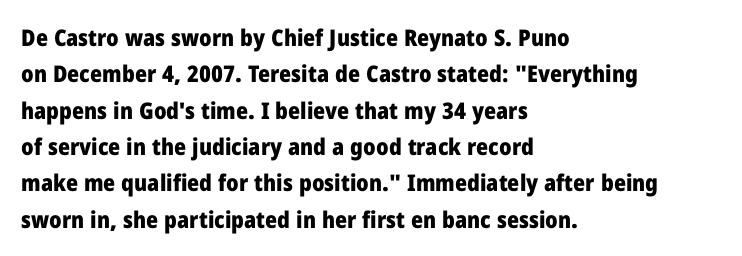
The text block is weighted toward the left margin, trailing off unevenly rightward. These lines carry a lot of weight — the face is fully bold. The letters stand upright; this is a roman face. Each row of text sits above clean, open space. This rendering leaves character spacing at its baseline value.
